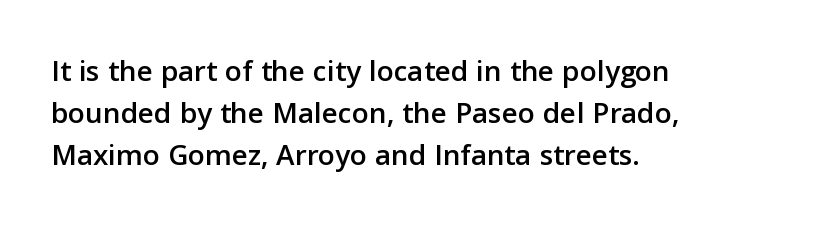
The image shows 31 px sans-serif type, upright; set left-aligned, normal line spacing (1.36x), normal letter spacing, not underlined; low stroke contrast and a medium x-height.
